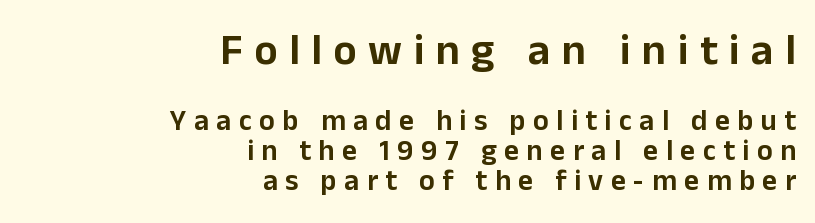
Look at the glyph heights: the upper group is clearly the bigger setting. The zone under the glyphs is completely vacant. The characters display no serif detailing; their extremities are plain. This sample uses expanded letter spacing, leaving extra air between glyphs. Characters remain perfectly vertical along every line. What's the leading like? Squeezed, with rows nearly overlapping.
